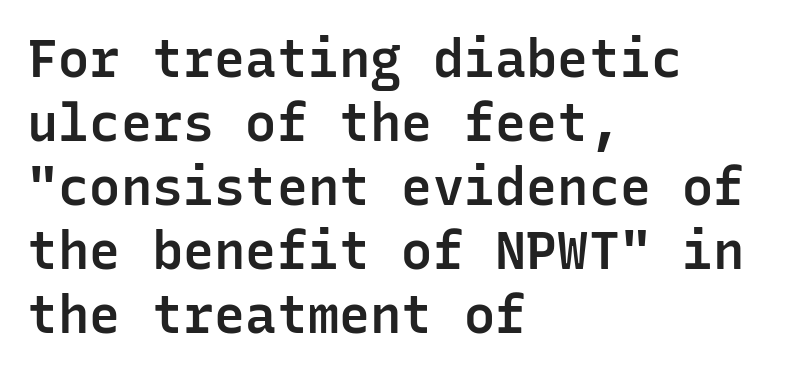
The image shows 52 px semibold sans-serif type, upright, monospaced; set left-aligned, line spacing 1.23x, normal letter spacing, not underlined; low stroke contrast and a medium x-height.
